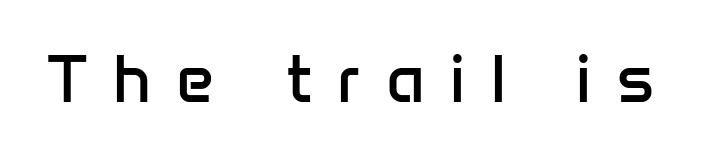
The image shows 67 px regular-weight sans-serif type, upright; set unusually wide letter spacing (+0.38 em), not underlined; low stroke contrast and a medium x-height.
